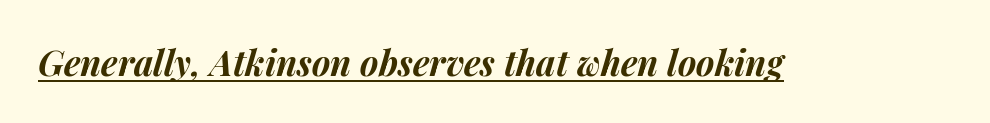
{"italic": "yes", "lean": "right", "slant_degrees": 14, "bold": "yes", "weight": "bold", "width": "normal", "stroke_contrast": "medium", "x_height": "medium", "monospaced": "no", "underline": "yes", "letter_spacing": "normal", "letter_spacing_em": 0.0, "glyph_px": 35}
